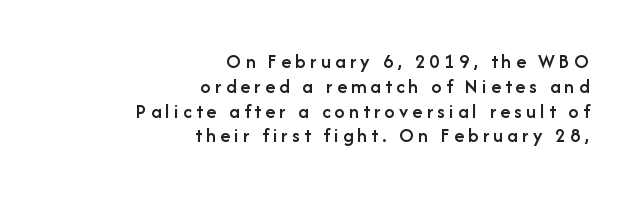
Q: Is the text bold? A: Semi-bold.
Q: Is the text italic (slanted)? A: No, it is upright.
Q: Is the text underlined? A: No.
Q: How is the paragraph aligned? A: Right-aligned.
Q: Is the spacing between letters normal or unusually wide? A: Unusually wide.
